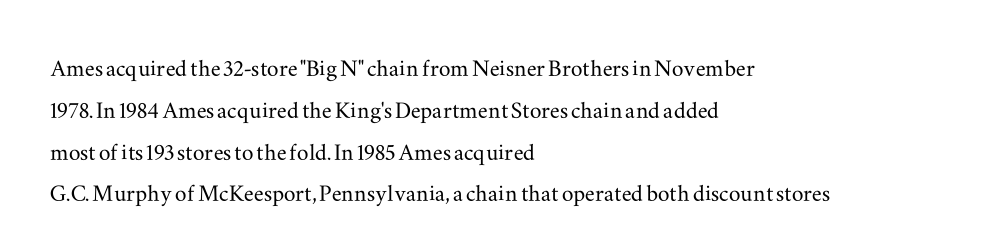
The image shows 29 px wide serif type, upright; set left-aligned, normal line spacing (1.44x), normal letter spacing, not underlined; medium stroke contrast and a small x-height.
